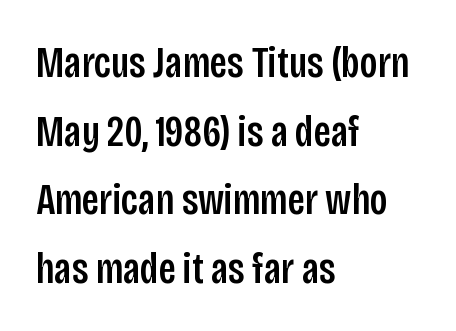
{"serif": "no", "italic": "no", "width": "condensed", "stroke_contrast": "low", "x_height": "large", "monospaced": "no", "underline": "no", "align": "left", "line_spacing": "normal", "line_spacing_ratio": 1.56, "letter_spacing": "normal", "letter_spacing_em": 0.0, "glyph_px": 44}
